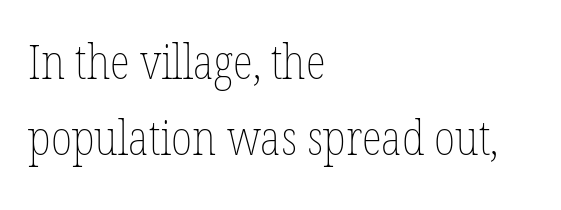
{"italic": "no", "bold": "no", "weight": "thin", "width": "condensed", "stroke_contrast": "low", "x_height": "medium", "monospaced": "no", "underline": "no", "align": "left", "line_spacing": "normal", "line_spacing_ratio": 1.62, "letter_spacing": "normal", "letter_spacing_em": 0.0, "glyph_px": 47}
